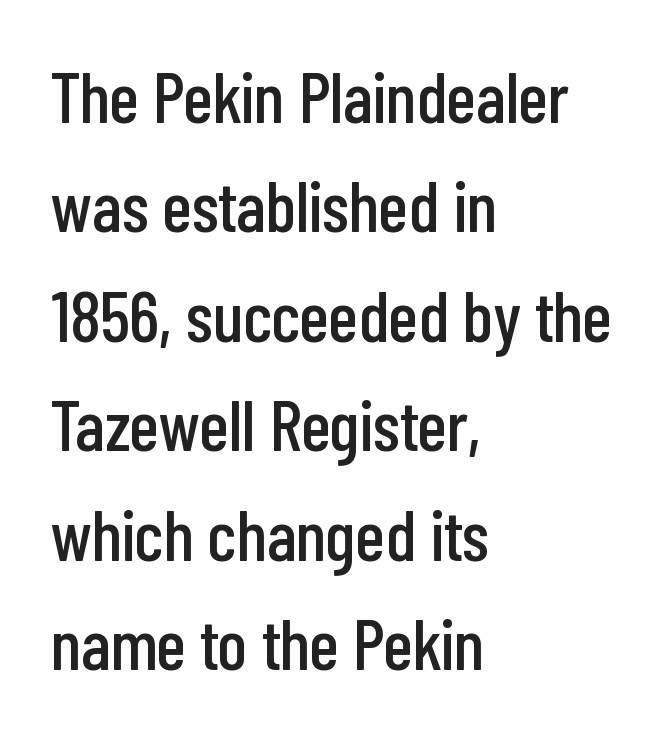
{"serif": "no", "italic": "no", "width": "condensed", "stroke_contrast": "low", "x_height": "medium", "monospaced": "no", "underline": "no", "align": "left", "line_spacing": "normal", "line_spacing_ratio": 1.52, "letter_spacing": "normal", "letter_spacing_em": 0.0, "glyph_px": 72}
